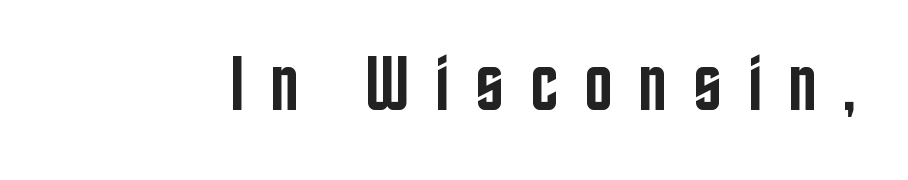
Q: Is the text bold? A: Semi-bold.
Q: Is the text italic (slanted)? A: No, it is upright.
Q: Is the typeface a serif or a sans-serif typeface? A: Sans-serif.
Q: Is the text underlined? A: No.
Q: Is the spacing between letters normal or unusually wide? A: Unusually wide.
Q: Width (condensed, normal, or wide)? A: Condensed.
Q: Stroke contrast? A: Low.
Q: x-height? A: Large.
Q: Monospaced? A: No.
